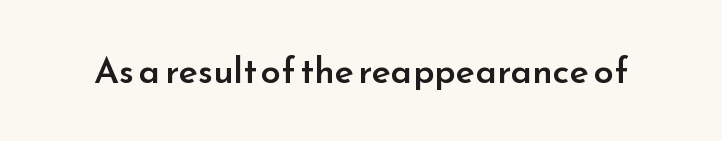
{"serif": "no", "italic": "no", "bold": "semi", "weight": "semibold", "width": "normal", "stroke_contrast": "low", "x_height": "small", "monospaced": "no", "underline": "no", "letter_spacing": "normal", "letter_spacing_em": 0.0, "glyph_px": 36}
